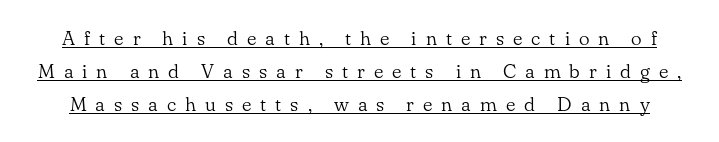
{"italic": "no", "bold": "no", "underline": "yes", "line_spacing": "normal", "line_spacing_ratio": 1.65, "letter_spacing": "wide", "letter_spacing_em": 0.45, "glyph_px": 20}
